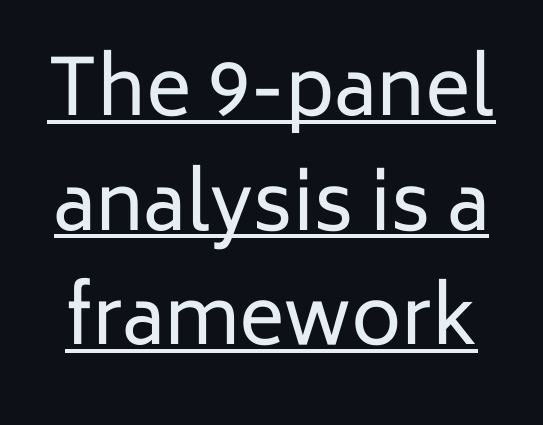
{"serif": "no", "italic": "no", "bold": "no", "weight": "regular", "width": "normal", "stroke_contrast": "low", "x_height": "medium", "monospaced": "no", "underline": "yes", "line_spacing": "normal", "line_spacing_ratio": 1.49, "letter_spacing": "normal", "letter_spacing_em": 0.0, "glyph_px": 77}
